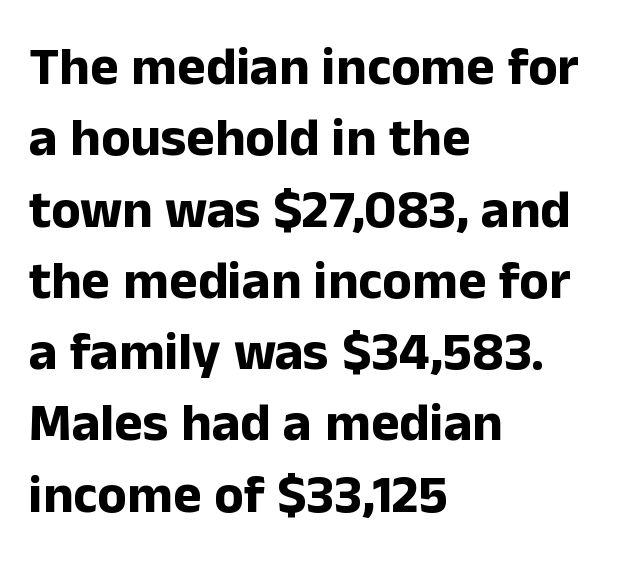
Emphasis by weight is at full strength: bold. The passage shown has conventional tracking throughout. You could not count columns in this text — the font is proportionally spaced. The rendering shows plain stroke endings on the letterforms — a sans-serif design. This rendering features lettering with no underline.
